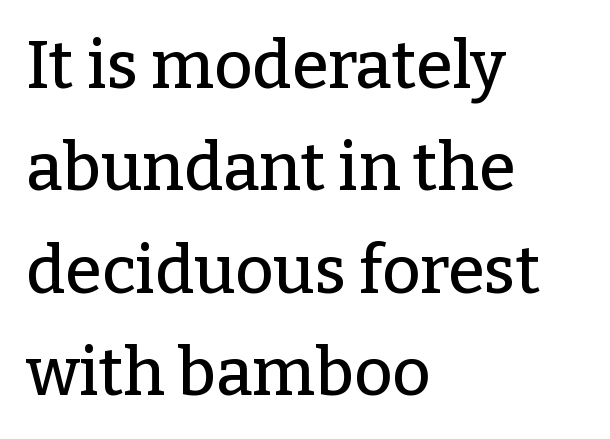
A clean baseline with only descenders dipping below it. Each line starts at the same left margin while the right side varies. Successive baselines arrive at the customary interval. These lines are rendered in a variable-pitch font. Regarding serifs, this sample has them.
